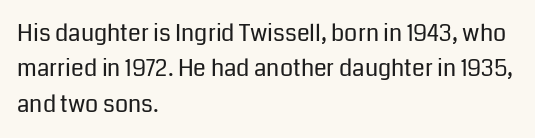
{"italic": "no", "bold": "no", "underline": "no", "align": "left", "line_spacing": "normal", "line_spacing_ratio": 1.54, "letter_spacing": "normal", "letter_spacing_em": 0.0, "glyph_px": 23}
